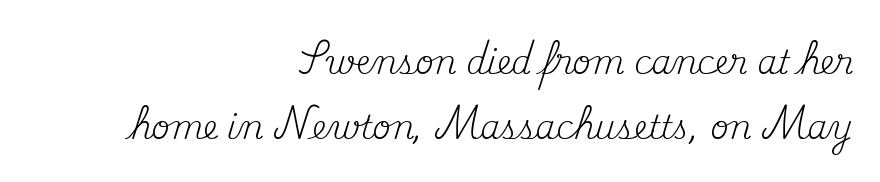
Which margin do the lines hug? The right one — the left edge is uneven. The space between consecutive lines is lavish. Lines of text with bare space underneath. Proportional: the letters do not fall into vertical columns.
